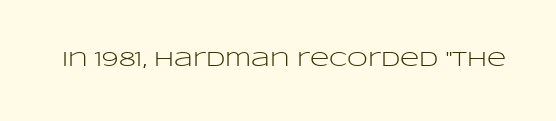
The passage shown is not underscored anywhere. The font's upright variant was chosen for this text. Stems here are at most as thick as an everyday book face. Observe the ordinary spacing: letters are neighbours, not strangers.
